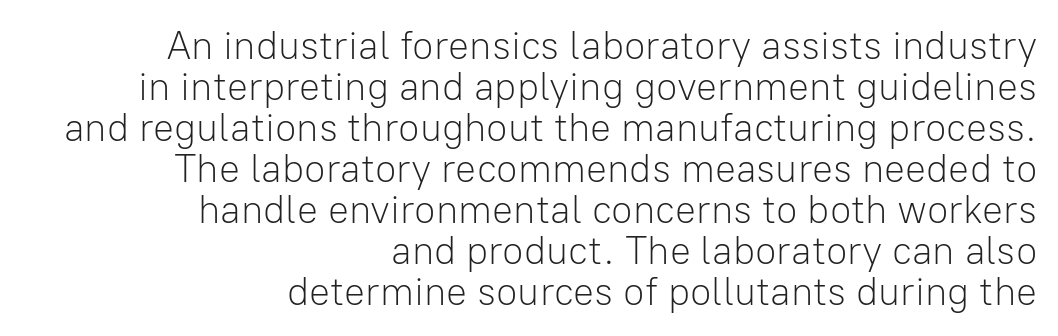
Proportional: the letters do not fall into vertical columns. Type style note: lacks serifs. Nobody drew a line under any word here. Letter spacing: default.
